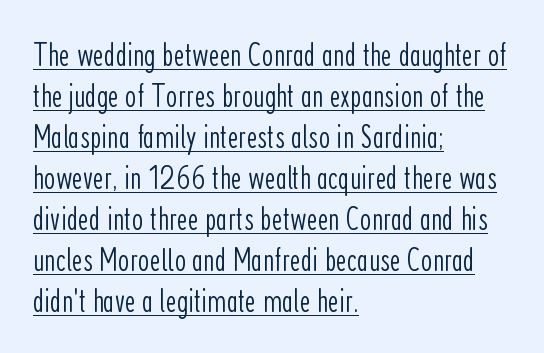
{"serif": "no", "italic": "no", "bold": "no", "weight": "light", "width": "condensed", "stroke_contrast": "low", "x_height": "medium", "monospaced": "no", "underline": "yes", "align": "left", "line_spacing_ratio": 1.24, "letter_spacing": "normal", "letter_spacing_em": 0.0, "glyph_px": 33}
